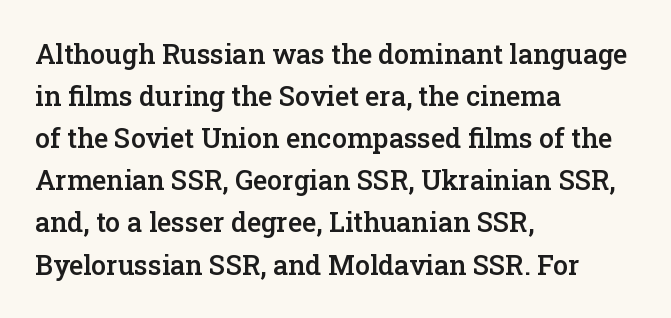
{"italic": "no", "bold": "semi", "underline": "no", "align": "left", "line_spacing": "normal", "line_spacing_ratio": 1.56, "letter_spacing": "normal", "letter_spacing_em": 0.0, "glyph_px": 27}
